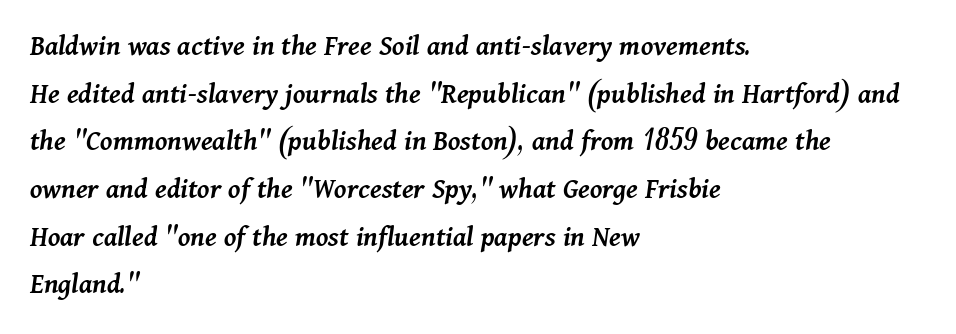
The image shows 30 px semibold type, italic (leaning right); set left-aligned, normal line spacing (1.59x), normal letter spacing, not underlined; medium stroke contrast and a medium x-height.
